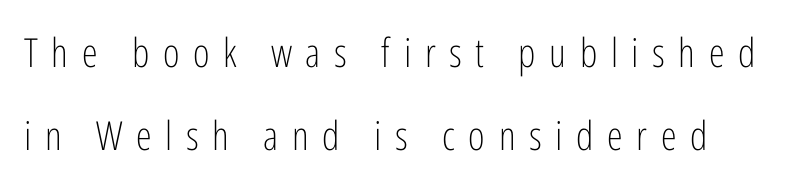
{"serif": "no", "italic": "no", "bold": "no", "weight": "light", "width": "condensed", "stroke_contrast": "low", "x_height": "medium", "monospaced": "no", "underline": "no", "line_spacing": "loose", "line_spacing_ratio": 2.08, "letter_spacing": "wide", "letter_spacing_em": 0.34, "glyph_px": 40}
